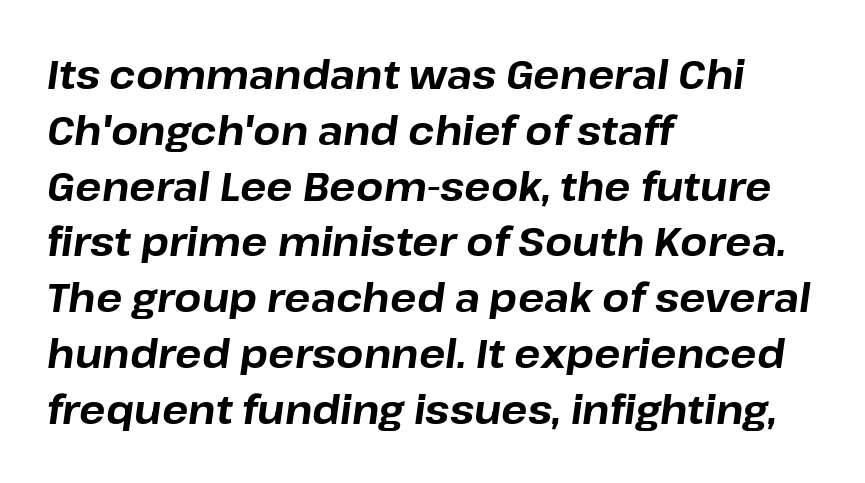
{"italic": "yes", "lean": "right", "slant_degrees": 8, "bold": "yes", "weight": "bold", "width": "normal", "stroke_contrast": "low", "x_height": "medium", "monospaced": "no", "underline": "no", "align": "left", "line_spacing": "normal", "line_spacing_ratio": 1.43, "letter_spacing": "normal", "letter_spacing_em": 0.0, "glyph_px": 39}
